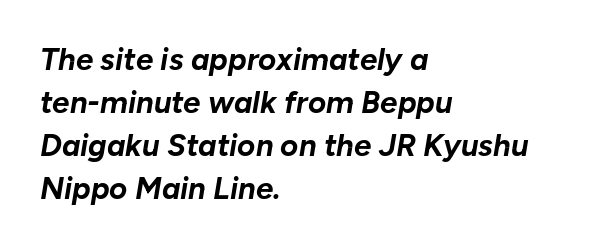
The lines are quadded left. Inter-character spacing is left at the font's built-in metrics. A full-strength bold gives these letters their thick strokes. The space beneath each line is pristine and unruled. Varying glyph widths throughout — classic text-font behaviour.
